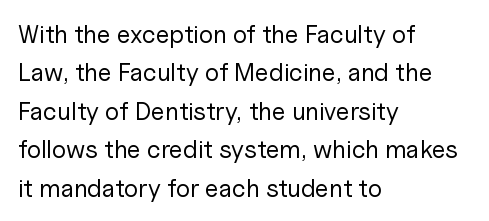
{"italic": "no", "bold": "no", "underline": "no", "align": "left", "line_spacing": "normal", "line_spacing_ratio": 1.54, "letter_spacing": "normal", "letter_spacing_em": 0.0, "glyph_px": 25}
